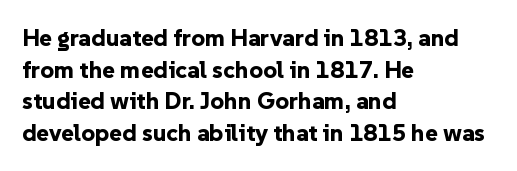
Q: Is the text bold? A: Yes.
Q: Is the text italic (slanted)? A: No, it is upright.
Q: Is the text underlined? A: No.
Q: How is the paragraph aligned? A: Left-aligned.
Q: Is the spacing between letters normal or unusually wide? A: Normal.
Q: Is the spacing between lines tight, normal or loose? A: Normal.
